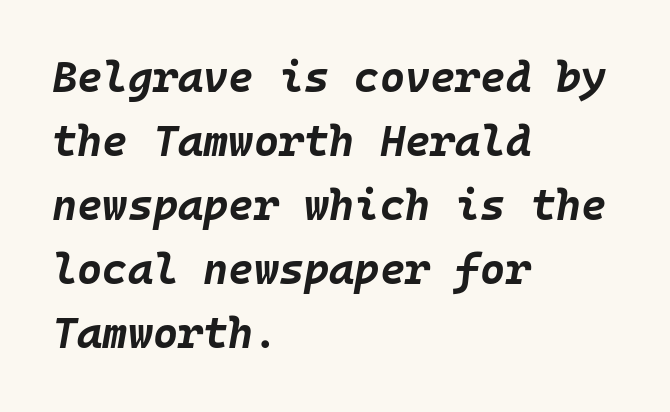
A normal amount of white space separates one row of letters from the next. The baseline area is clear. The compositor pushed each line to the left boundary. The letters sit at their default tracking, neither squeezed nor spread.
